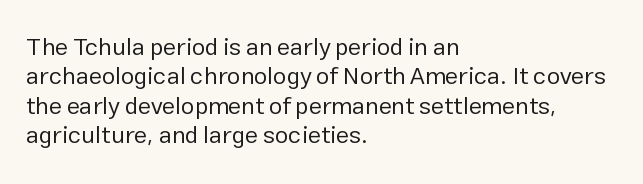
Q: Is the text bold? A: No.
Q: Is the text italic (slanted)? A: No, it is upright.
Q: Is the text underlined? A: No.
Q: How is the paragraph aligned? A: Left-aligned.
Q: Is the spacing between letters normal or unusually wide? A: Normal.
